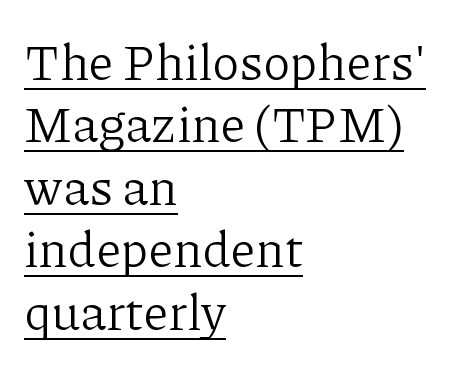
Q: Is the text bold? A: No.
Q: Is the text italic (slanted)? A: No, it is upright.
Q: Is the typeface a serif or a sans-serif typeface? A: Serif.
Q: Is the text underlined? A: Yes.
Q: How is the paragraph aligned? A: Left-aligned.
Q: Is the spacing between letters normal or unusually wide? A: Normal.
Q: Is the spacing between lines tight, normal or loose? A: Normal.
Q: Width (condensed, normal, or wide)? A: Normal.
Q: Stroke contrast? A: Low.
Q: x-height? A: Medium.
Q: Monospaced? A: No.
